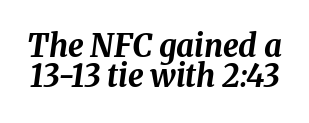
{"italic": "yes", "lean": "right", "slant_degrees": 8, "bold": "yes", "weight": "bold", "width": "normal", "stroke_contrast": "medium", "x_height": "medium", "monospaced": "no", "underline": "no", "line_spacing": "tight", "line_spacing_ratio": 0.97, "letter_spacing": "normal", "letter_spacing_em": 0.0, "glyph_px": 31}
